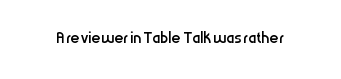
{"italic": "no", "bold": "no", "underline": "no", "letter_spacing": "normal", "letter_spacing_em": 0.0, "glyph_px": 22}
